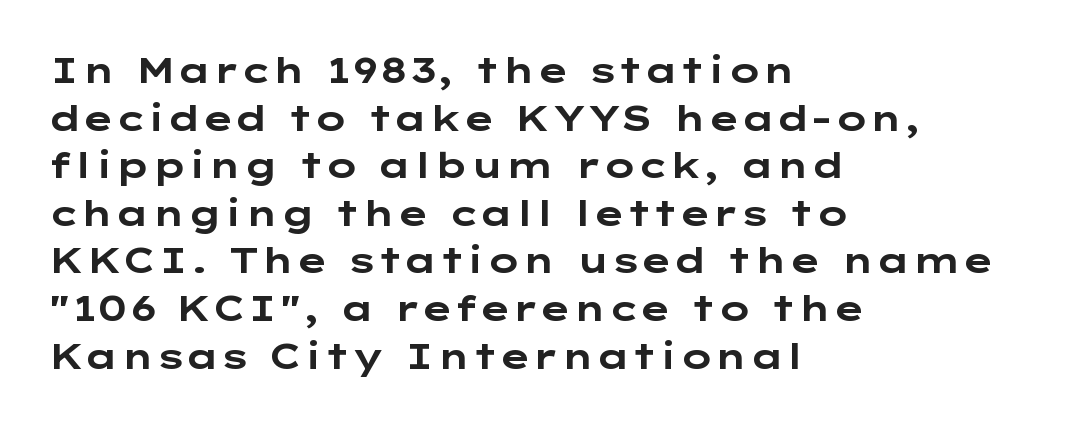
The image shows 35 px bold, wide sans-serif type, upright; set left-aligned, normal line spacing (1.36x), normal letter spacing, not underlined; low stroke contrast and a medium x-height.
